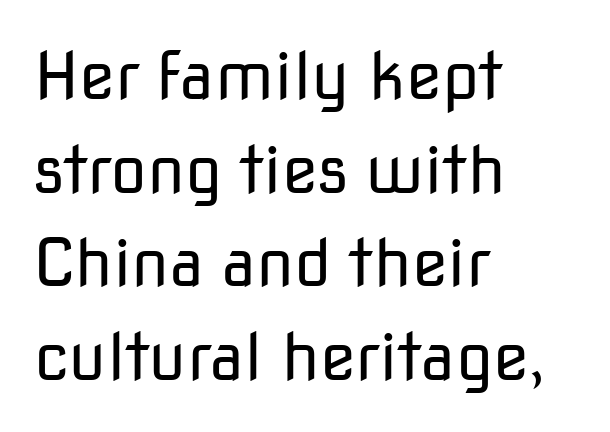
{"serif": "no", "italic": "no", "bold": "no", "weight": "regular", "width": "normal", "stroke_contrast": "low", "x_height": "medium", "monospaced": "no", "underline": "no", "align": "left", "line_spacing": "normal", "line_spacing_ratio": 1.42, "letter_spacing": "normal", "letter_spacing_em": 0.0, "glyph_px": 66}
